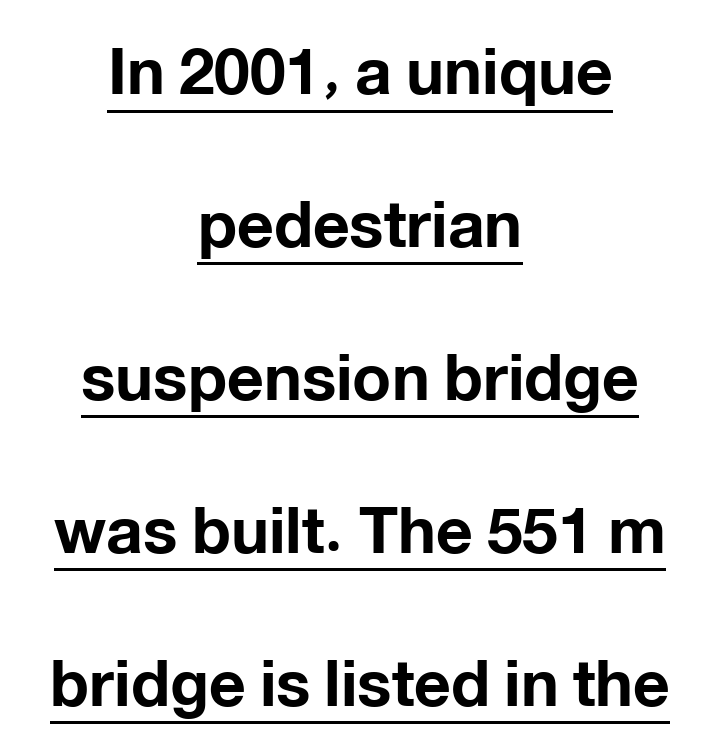
The image shows 64 px bold sans-serif type, upright; set centered, loose line spacing (2.39x), normal letter spacing, underlined; low stroke contrast and a medium x-height.
